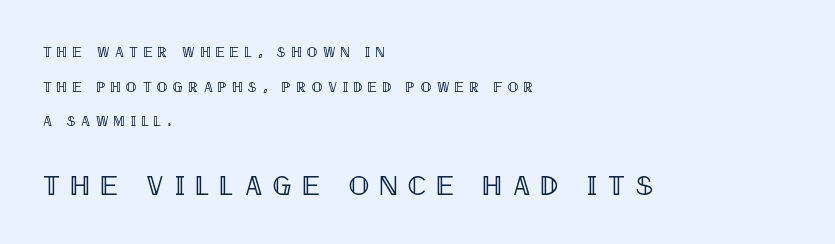
{"italic": "no", "underline": "no", "align": "left", "line_spacing": "loose", "line_spacing_ratio": 2.48, "letter_spacing": "wide", "letter_spacing_em": 0.4, "larger_block": "second", "size_ratio": 1.93, "glyph_px": 27}
